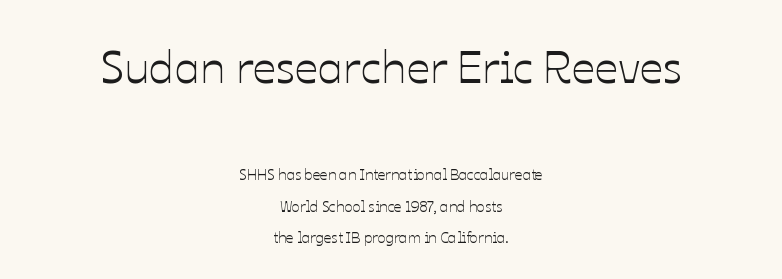
This is the regular roman posture of the typeface. Visually the block forms a symmetrical silhouette, jagged on both flanks. Note the varied advance widths — an 'i' is clearly narrower than an 'm'. Horizontal bands of white between lines are thick stripes.
